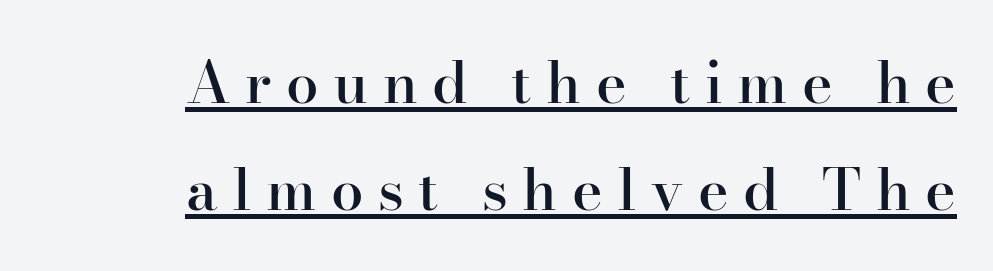
Looks like regular typesetting: each glyph gets only the width it needs. A typesetter would mark this as roman, not italic. Moderately thickened strokes mark this as semibold type. The paragraph shown leans on its right margin. The designer went with a serif here, giving each stem small feet.
